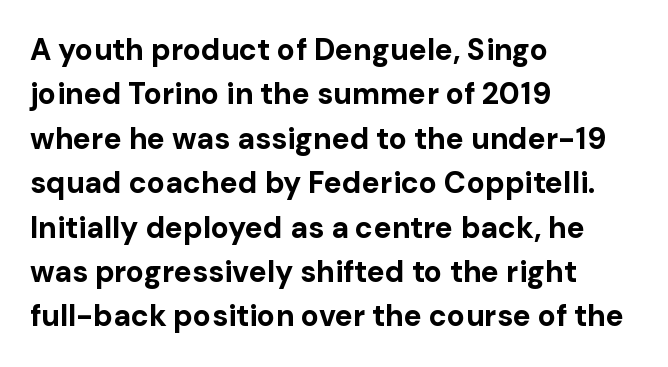
{"serif": "no", "italic": "no", "bold": "yes", "weight": "bold", "width": "normal", "stroke_contrast": "low", "x_height": "medium", "monospaced": "no", "underline": "no", "align": "left", "line_spacing": "normal", "line_spacing_ratio": 1.48, "letter_spacing": "normal", "letter_spacing_em": 0.0, "glyph_px": 30}
